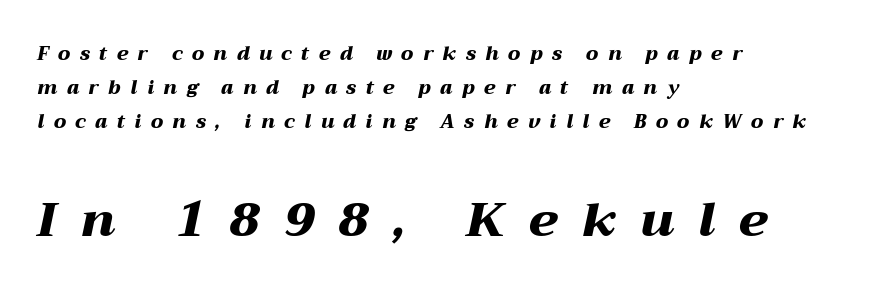
{"italic": "yes", "lean": "right", "slant_degrees": 12, "bold": "yes", "weight": "heavy", "width": "wide", "stroke_contrast": "medium", "x_height": "medium", "monospaced": "no", "underline": "no", "align": "left", "line_spacing_ratio": 1.8, "letter_spacing": "wide", "letter_spacing_em": 0.5, "larger_block": "second", "size_ratio": 2.53, "glyph_px": 48}
